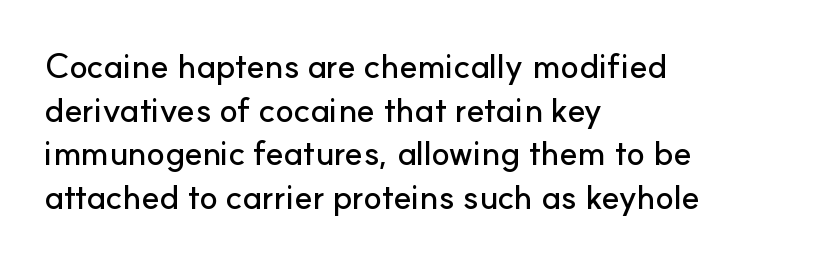
The image shows 34 px sans-serif type, upright; set left-aligned, normal line spacing (1.28x), normal letter spacing, not underlined; low stroke contrast and a small x-height.
